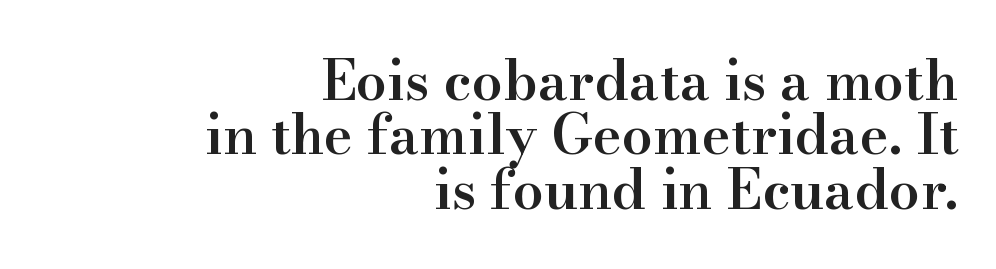
{"serif": "yes", "italic": "no", "bold": "semi", "weight": "semibold", "width": "normal", "stroke_contrast": "high", "x_height": "small", "monospaced": "no", "underline": "no", "align": "right", "line_spacing": "tight", "line_spacing_ratio": 0.99, "letter_spacing": "normal", "letter_spacing_em": 0.0, "glyph_px": 55}
